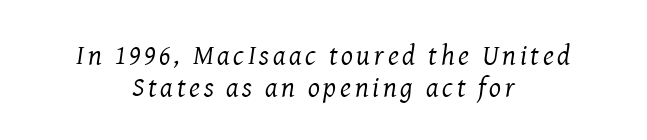
Q: Is the text bold? A: No.
Q: Is the text italic (slanted)? A: Yes, it leans right by about 8 degrees.
Q: Is the typeface a serif or a sans-serif typeface? A: Serif.
Q: Is the text underlined? A: No.
Q: How is the paragraph aligned? A: Centered.
Q: Is the spacing between lines tight, normal or loose? A: Tight.
Q: Width (condensed, normal, or wide)? A: Normal.
Q: Stroke contrast? A: Medium.
Q: x-height? A: Medium.
Q: Monospaced? A: No.
